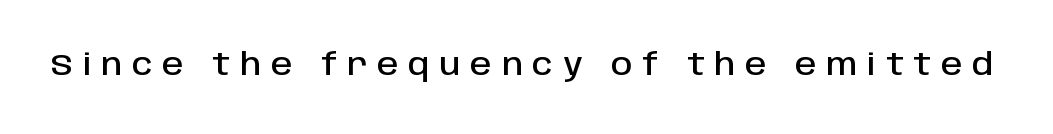
{"serif": "no", "italic": "no", "width": "normal", "stroke_contrast": "low", "x_height": "large", "monospaced": "no", "underline": "no", "letter_spacing": "wide", "letter_spacing_em": 0.33, "glyph_px": 30}
